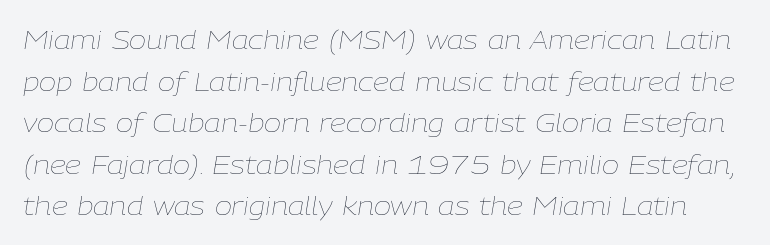
{"italic": "yes", "lean": "right", "slant_degrees": 9, "bold": "no", "underline": "no", "line_spacing": "normal", "line_spacing_ratio": 1.6, "letter_spacing": "normal", "letter_spacing_em": 0.0, "glyph_px": 26}
